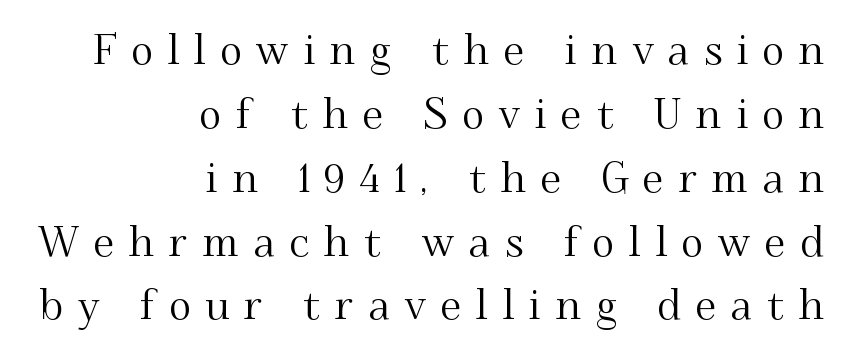
{"serif": "yes", "italic": "no", "width": "normal", "stroke_contrast": "medium", "x_height": "small", "monospaced": "no", "underline": "no", "align": "right", "line_spacing": "normal", "line_spacing_ratio": 1.52, "letter_spacing": "wide", "letter_spacing_em": 0.35, "glyph_px": 42}
